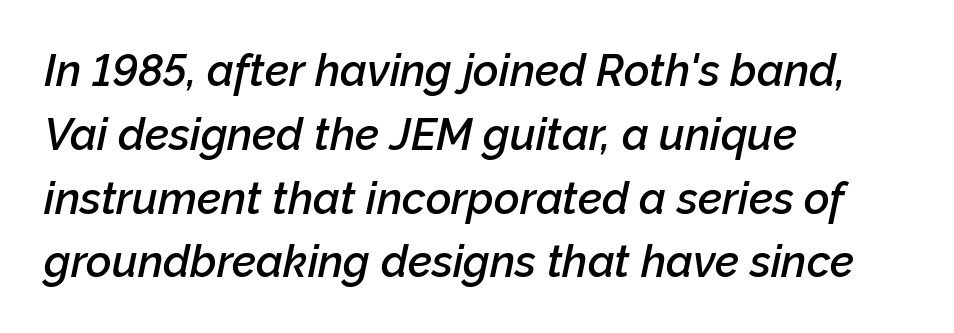
Plain, unruled lines of type. The tracking reads as untouched default to a designer's eye. The typesetting leans somewhat heavy: a semibold. Rows of type keep a routine distance in the vertical direction.
